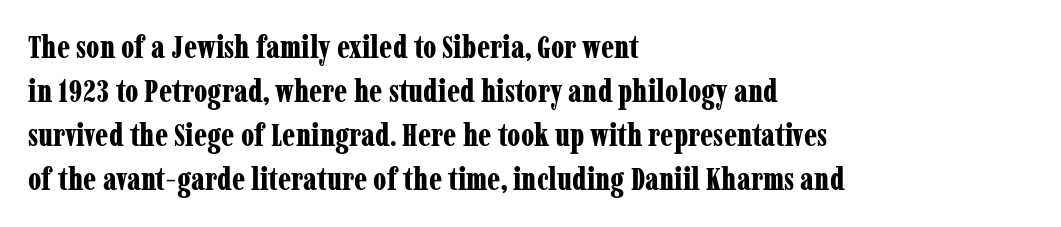
Q: Is the text bold? A: Yes.
Q: Is the text italic (slanted)? A: No, it is upright.
Q: Is the typeface a serif or a sans-serif typeface? A: Serif.
Q: Is the text underlined? A: No.
Q: How is the paragraph aligned? A: Left-aligned.
Q: Is the spacing between letters normal or unusually wide? A: Normal.
Q: Is the spacing between lines tight, normal or loose? A: Normal.
Q: Width (condensed, normal, or wide)? A: Condensed.
Q: Stroke contrast? A: Low.
Q: x-height? A: Medium.
Q: Monospaced? A: No.
